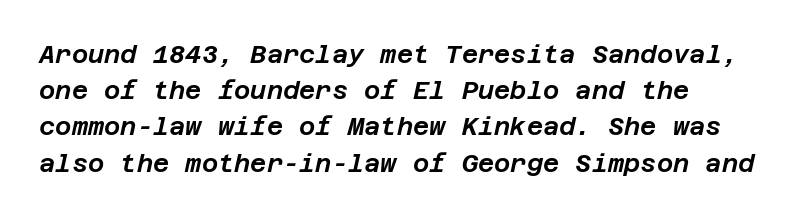
The leading is moderate, giving the passage an even texture. Just letters on the line, the space beneath them empty. The rendering applies a slant to the glyphs. No extra tracking has been applied to these lines.
